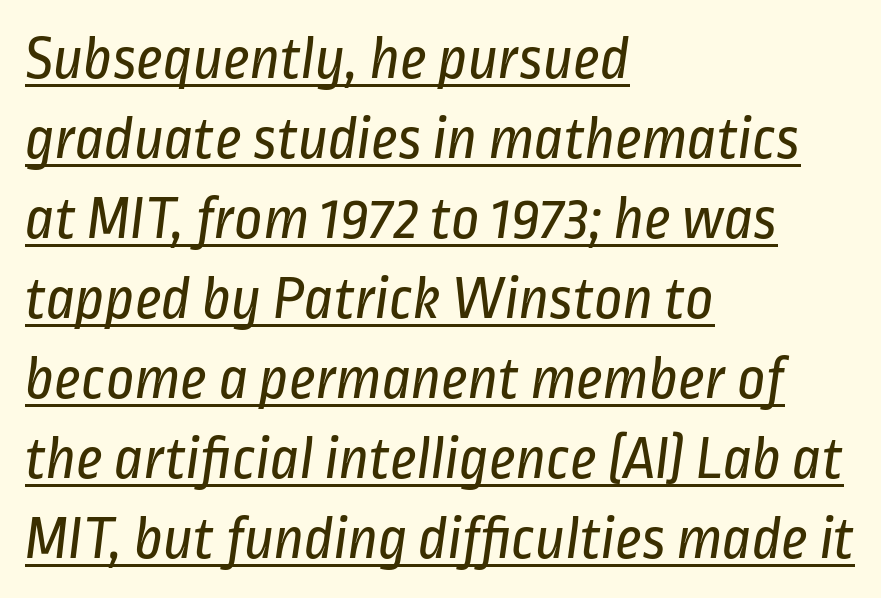
{"serif": "no", "bold": "no", "weight": "regular", "width": "condensed", "stroke_contrast": "low", "x_height": "medium", "monospaced": "no", "underline": "yes", "align": "left", "line_spacing": "normal", "line_spacing_ratio": 1.29, "letter_spacing": "normal", "letter_spacing_em": 0.0, "glyph_px": 62}
